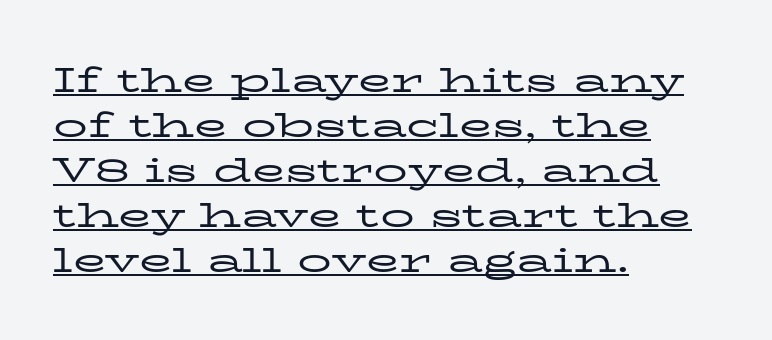
The image shows 34 px regular-weight, wide serif type, upright; set left-aligned, normal line spacing (1.32x), normal letter spacing, underlined; low stroke contrast and a medium x-height.
